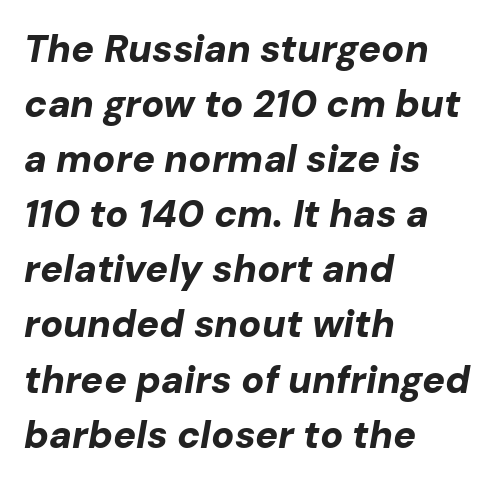
The image shows 38 px bold type, italic (leaning right); set left-aligned, normal line spacing (1.45x), normal letter spacing, not underlined; low stroke contrast and a medium x-height.
